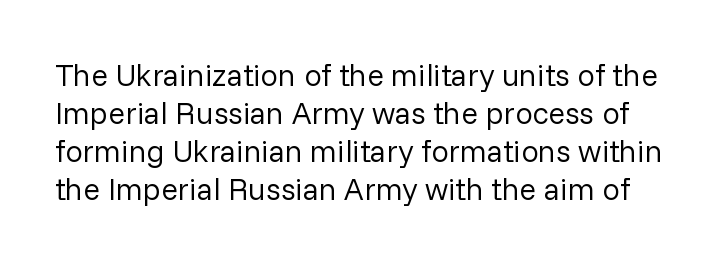
Q: Is the text bold? A: No.
Q: Is the text italic (slanted)? A: No, it is upright.
Q: Is the typeface a serif or a sans-serif typeface? A: Sans-serif.
Q: Is the text underlined? A: No.
Q: Is the spacing between letters normal or unusually wide? A: Normal.
Q: Width (condensed, normal, or wide)? A: Normal.
Q: Stroke contrast? A: Low.
Q: x-height? A: Medium.
Q: Monospaced? A: No.
